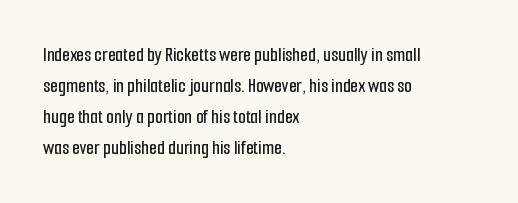
{"italic": "no", "underline": "no", "align": "left", "line_spacing": "normal", "line_spacing_ratio": 1.55, "letter_spacing": "normal", "letter_spacing_em": 0.0, "glyph_px": 20}
